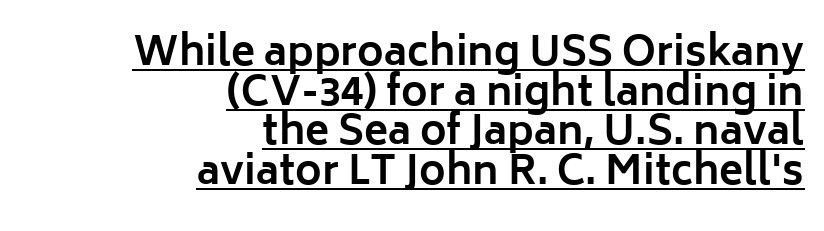
The image shows 40 px bold sans-serif type, upright; set right-aligned, tight line spacing (0.99x), normal letter spacing, underlined; low stroke contrast and a medium x-height.
